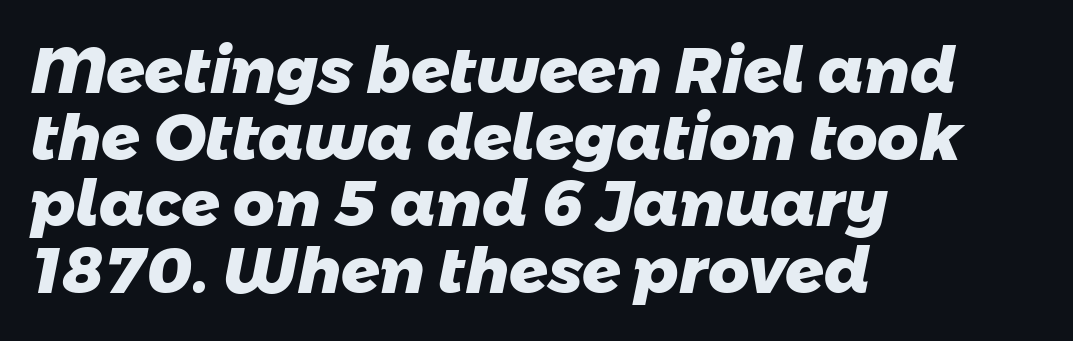
The ragged edge is on the right, which tells us the setting is flush left. The typesetting leans heavy: a genuine bold. The gaps between neighbouring characters are ordinary and unremarkable. The area under the type is left untouched. Character widths vary here, with narrow letters taking less room than wide ones.
